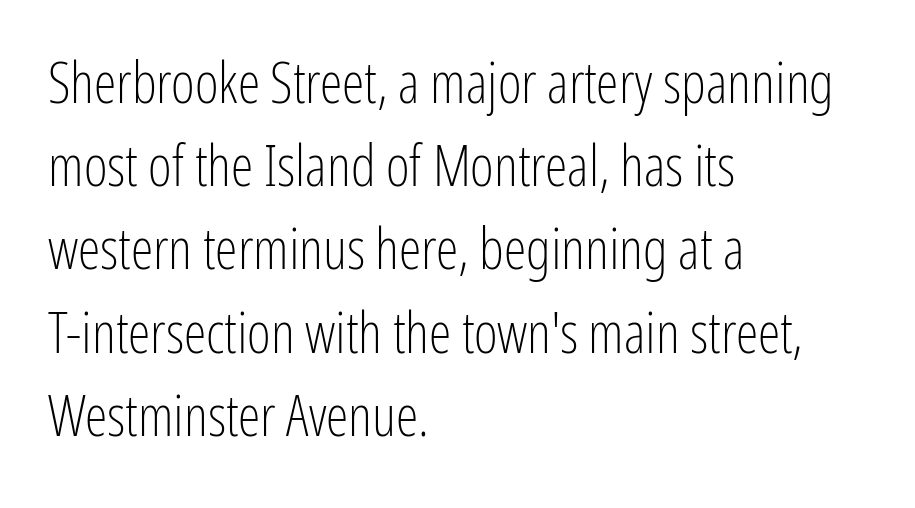
{"serif": "no", "italic": "no", "bold": "no", "weight": "light", "width": "condensed", "stroke_contrast": "low", "x_height": "medium", "monospaced": "no", "underline": "no", "align": "left", "line_spacing": "normal", "line_spacing_ratio": 1.46, "letter_spacing": "normal", "letter_spacing_em": 0.0, "glyph_px": 57}
